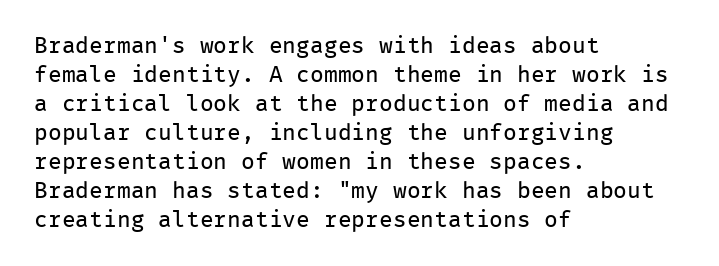
The image shows 23 px text type, upright; set left-aligned, normal line spacing (1.26x), normal letter spacing, not underlined.
